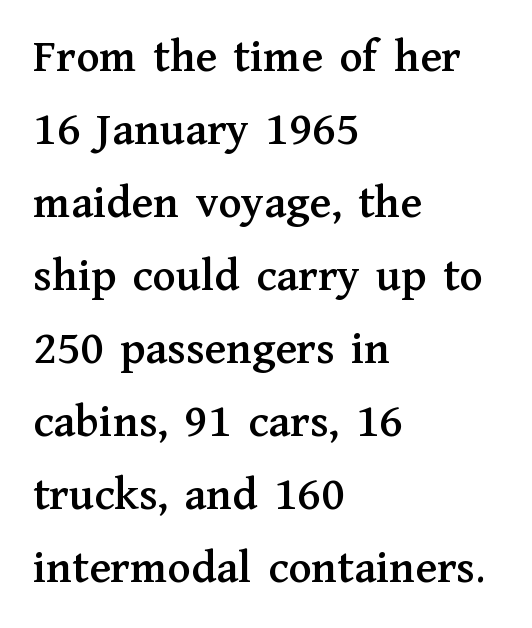
Q: Is the text italic (slanted)? A: No, it is upright.
Q: Is the typeface a serif or a sans-serif typeface? A: Serif.
Q: Is the text underlined? A: No.
Q: How is the paragraph aligned? A: Left-aligned.
Q: Is the spacing between letters normal or unusually wide? A: Normal.
Q: Is the spacing between lines tight, normal or loose? A: Normal.
Q: Width (condensed, normal, or wide)? A: Normal.
Q: Stroke contrast? A: Medium.
Q: x-height? A: Medium.
Q: Monospaced? A: No.
